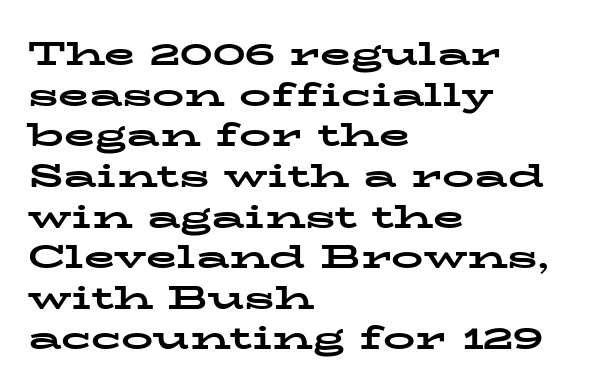
{"serif": "yes", "italic": "no", "bold": "yes", "weight": "bold", "width": "wide", "stroke_contrast": "low", "x_height": "medium", "monospaced": "no", "underline": "no", "align": "left", "line_spacing": "normal", "line_spacing_ratio": 1.27, "letter_spacing": "normal", "letter_spacing_em": 0.0, "glyph_px": 32}
